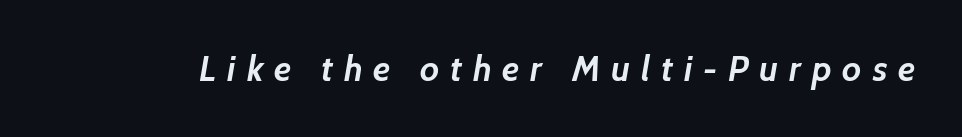
Q: Is the text bold? A: Yes.
Q: Is the typeface a serif or a sans-serif typeface? A: Sans-serif.
Q: Is the text underlined? A: No.
Q: Is the spacing between letters normal or unusually wide? A: Unusually wide.
Q: Width (condensed, normal, or wide)? A: Normal.
Q: Stroke contrast? A: Low.
Q: x-height? A: Medium.
Q: Monospaced? A: No.
